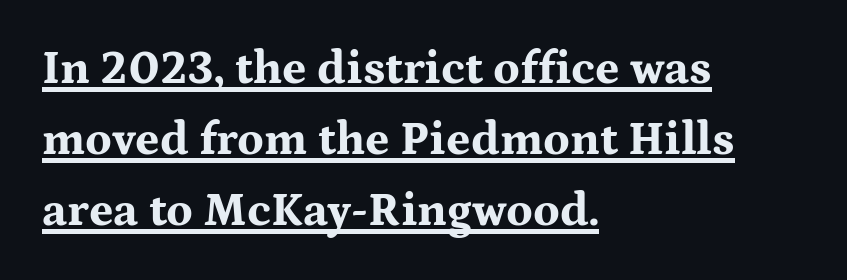
The image shows 47 px bold, wide serif type, upright; set left-aligned, normal line spacing (1.51x), normal letter spacing, underlined; medium stroke contrast and a medium x-height.
